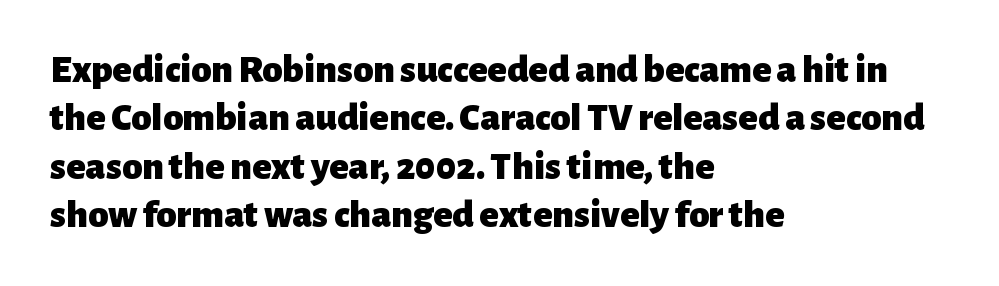
Each glyph is drawn with heavy, bold strokes. This is the regular roman posture of the typeface. Do the characters align in a grid? No, the font is proportional. The glyphs are unaccompanied by any horizontal stroke below them. Type style note: lacks serifs. Every row of glyphs begins at an identical x-position on the left.
